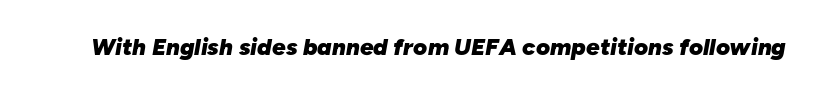
{"italic": "yes", "lean": "right", "slant_degrees": 10, "bold": "yes", "underline": "no", "letter_spacing": "normal", "letter_spacing_em": 0.0, "glyph_px": 24}
